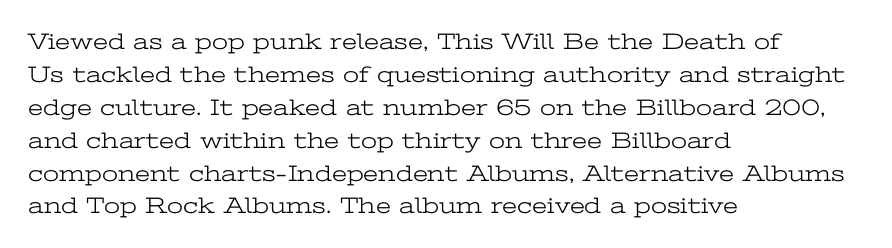
{"italic": "no", "bold": "no", "underline": "no", "align": "left", "line_spacing": "normal", "line_spacing_ratio": 1.43, "letter_spacing": "normal", "letter_spacing_em": 0.0, "glyph_px": 23}
